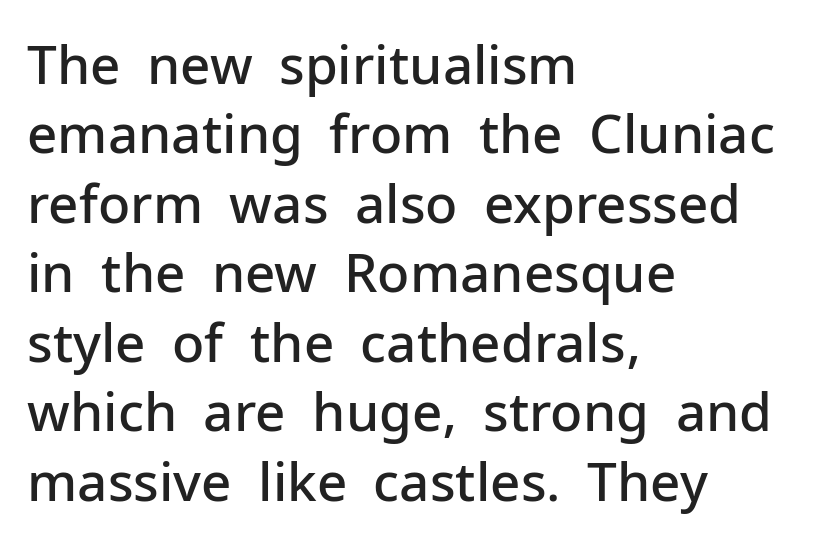
{"serif": "no", "italic": "no", "bold": "semi", "weight": "semibold", "width": "normal", "stroke_contrast": "low", "x_height": "medium", "monospaced": "no", "underline": "no", "align": "left", "line_spacing": "normal", "line_spacing_ratio": 1.31, "letter_spacing": "normal", "letter_spacing_em": 0.0, "glyph_px": 53}
